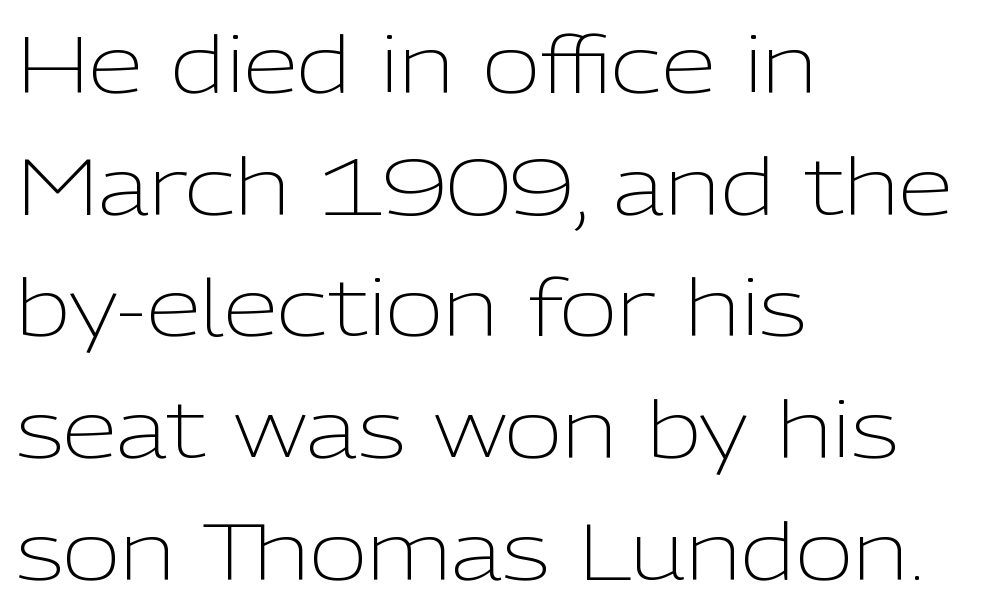
Regarding leading, the lines here are spaced in the standard way. Spacing between characters is what you'd get straight out of the box. Tall strokes in this sample are plumb rather than angled. Leftover space on each line is placed entirely after the last word. Nothing heavy about these letters — not bold at all. This sample has the flowing, uneven cadence of proportional lettering.
